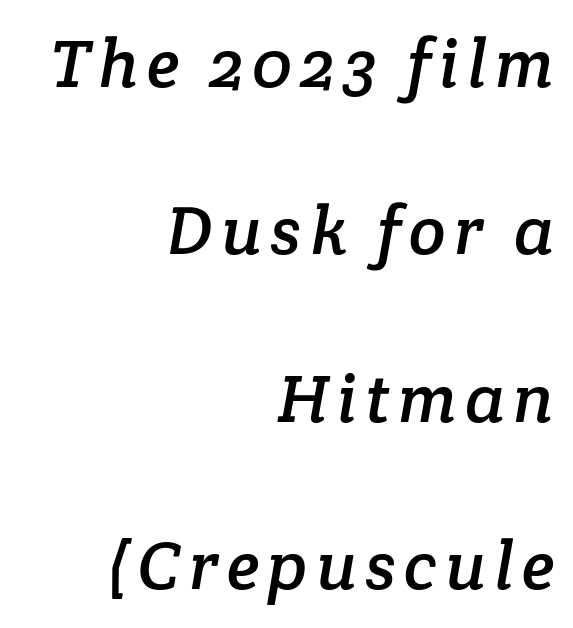
{"serif": "yes", "width": "normal", "stroke_contrast": "low", "x_height": "medium", "monospaced": "no", "underline": "no", "align": "right", "line_spacing": "loose", "line_spacing_ratio": 2.46, "glyph_px": 68}
